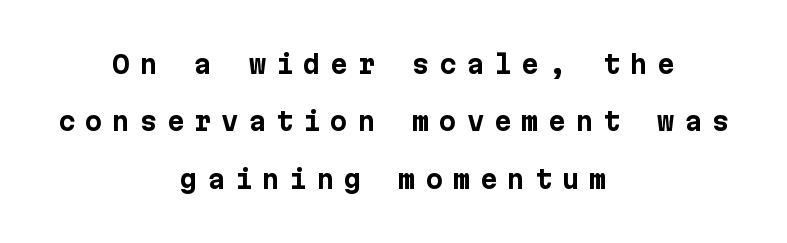
{"italic": "no", "bold": "yes", "underline": "no", "align": "center", "line_spacing": "loose", "line_spacing_ratio": 2.3, "letter_spacing": "wide", "letter_spacing_em": 0.39, "glyph_px": 25}
